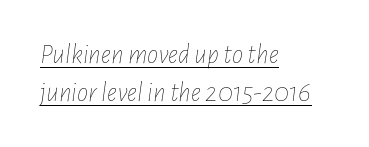
{"italic": "yes", "lean": "right", "slant_degrees": 7, "bold": "no", "weight": "thin", "width": "condensed", "stroke_contrast": "low", "x_height": "medium", "monospaced": "no", "underline": "yes", "align": "left", "line_spacing": "normal", "line_spacing_ratio": 1.35, "letter_spacing": "normal", "letter_spacing_em": 0.0, "glyph_px": 28}
